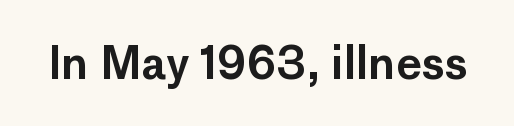
This rendering employs a face without finishing strokes, i.e., a sans-serif. The passage shown is typed in a proportional face where columns would drift. The gaps between neighbouring characters are ordinary and unremarkable. Do the letters lean? They stand straight. This rendering features lettering with no underline.
